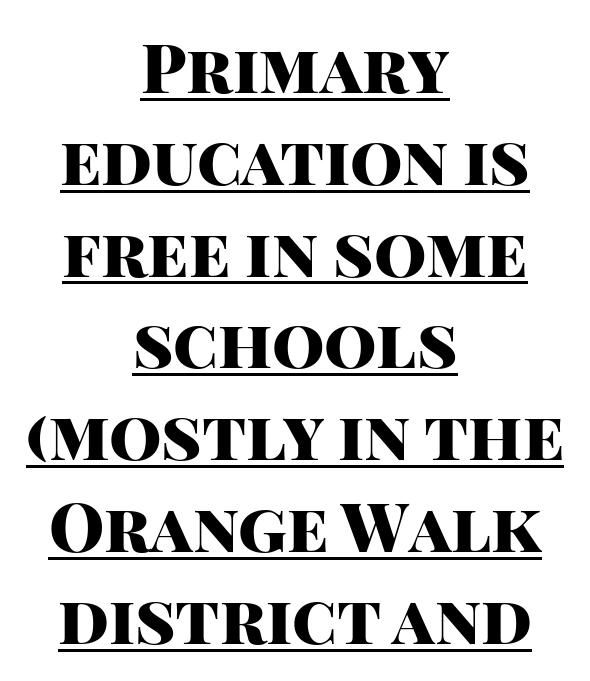
Serifs: no, the terminals of the letterforms are clean. Strokes here are thick enough to call this a true bold. Typeset on center — no edge is straight. A continuous stroke trails under the words, as in a hyperlink. The rendering uses natural spacing where letterforms have individual widths.
